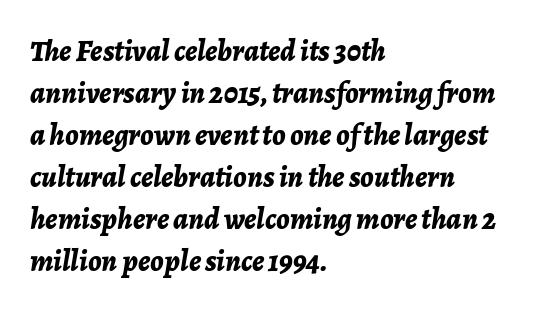
The image shows 30 px bold type, italic (leaning right); set left-aligned, normal line spacing (1.4x), normal letter spacing, not underlined; low stroke contrast and a medium x-height.
